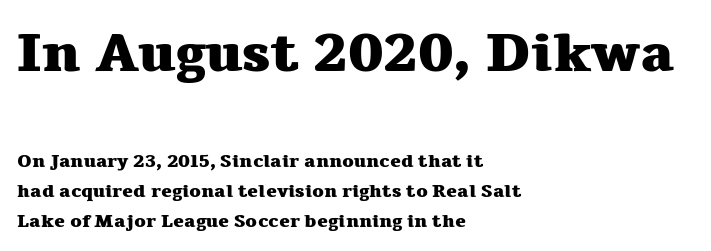
The image shows 54 px heavy, wide serif type, upright; set left-aligned, normal line spacing (1.65x), normal letter spacing, not underlined; the first (top) block is 3.0x larger; medium stroke contrast and a medium x-height.
